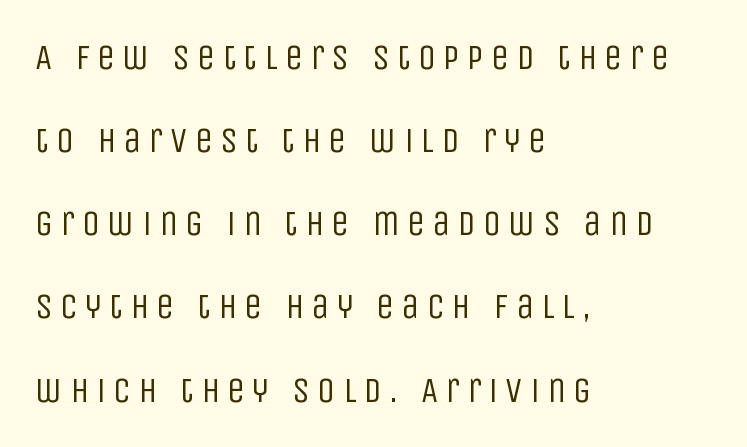
The image shows 36 px regular-weight, condensed sans-serif type, upright; set left-aligned, loose line spacing (2.31x), unusually wide letter spacing (+0.2 em), not underlined; low stroke contrast and a large x-height.
